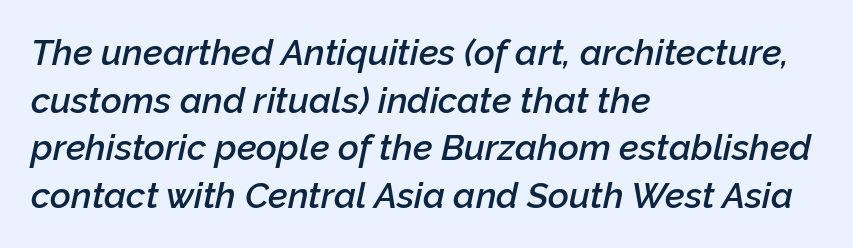
{"italic": "yes", "lean": "right", "slant_degrees": 12, "bold": "semi", "weight": "semibold", "width": "normal", "stroke_contrast": "low", "x_height": "medium", "monospaced": "no", "underline": "no", "align": "left", "line_spacing": "normal", "line_spacing_ratio": 1.32, "letter_spacing": "normal", "letter_spacing_em": 0.0, "glyph_px": 36}
